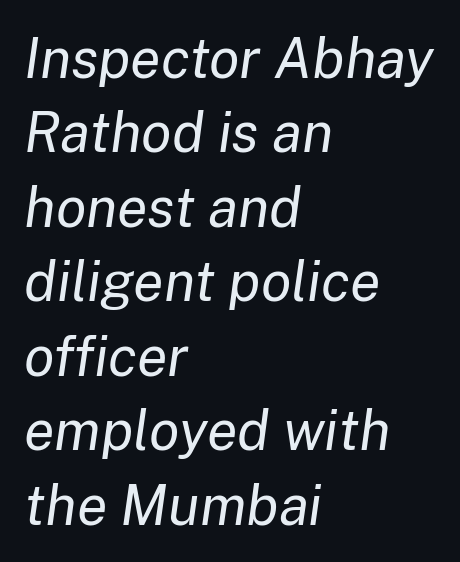
Q: Is the text bold? A: No.
Q: Is the text italic (slanted)? A: Yes, it leans right by about 8 degrees.
Q: Is the text underlined? A: No.
Q: How is the paragraph aligned? A: Left-aligned.
Q: Is the spacing between letters normal or unusually wide? A: Normal.
Q: Is the spacing between lines tight, normal or loose? A: Normal.
Q: Width (condensed, normal, or wide)? A: Normal.
Q: Stroke contrast? A: Low.
Q: x-height? A: Medium.
Q: Monospaced? A: No.
